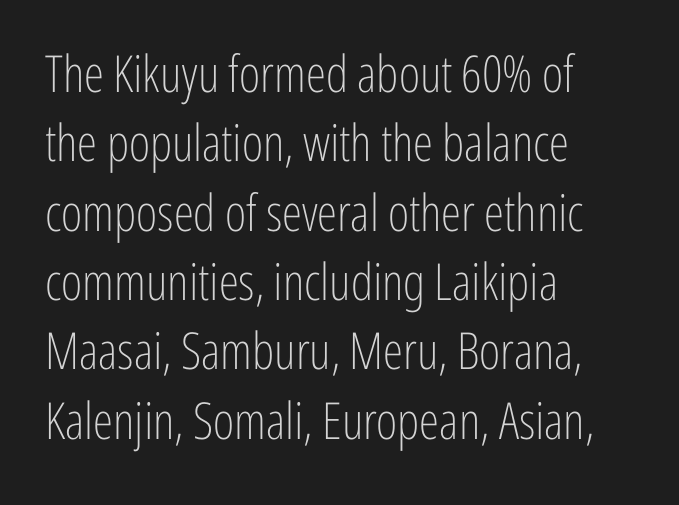
If you drew a line through each stem, it would be perfectly vertical. The passage shown is typed in a proportional face where columns would drift. Bold? No — there's no thickening of the strokes. These lines are composed in type without serifs. The paragraph shown leans on its left margin. Tracking value appears to be zero — textbook default spacing.
